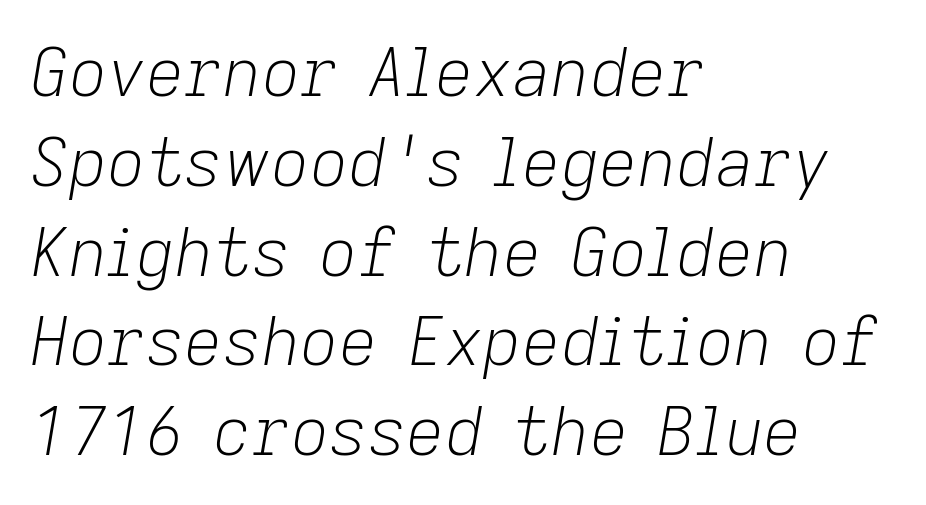
No heavy texture on the line: the type isn't bold. The strip under each line holds only bare page. One-word summary of the alignment: left. An italicized treatment has been applied to the whole sample. The face used here is proportionally spaced, like ordinary book or web type. Each word holds together tightly as a unit, with standard inter-letter gaps.
